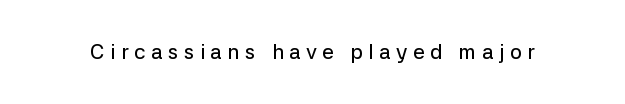
Q: Is the text italic (slanted)? A: No, it is upright.
Q: Is the text underlined? A: No.
Q: Is the spacing between letters normal or unusually wide? A: Unusually wide.
